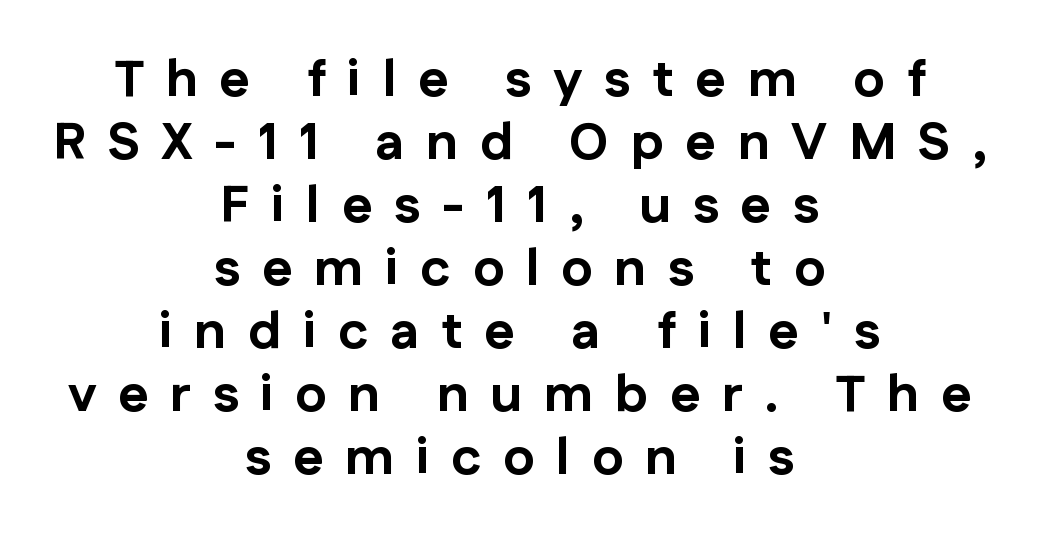
The image shows 52 px bold sans-serif type, upright; set centered, line spacing 1.21x, unusually wide letter spacing (+0.42 em), not underlined; low stroke contrast and a medium x-height.
